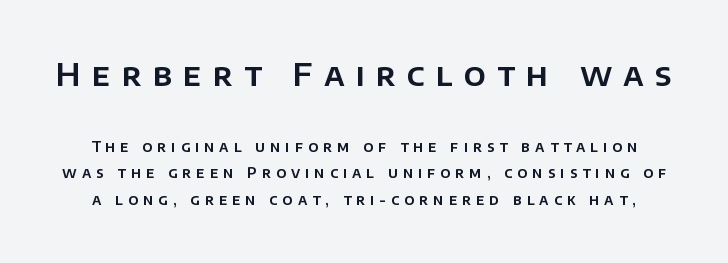
Size contrast runs from large at the top to small at the bottom. The area under the type is left untouched. Upright lettering throughout. These lines are rendered in a variable-pitch font.
